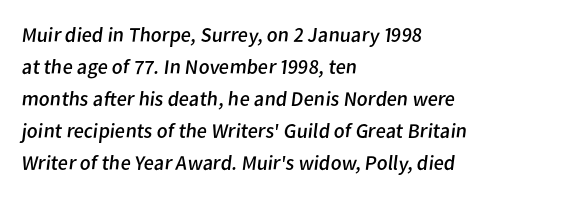
{"bold": "no", "underline": "no", "align": "left", "line_spacing": "normal", "line_spacing_ratio": 1.52, "letter_spacing": "normal", "letter_spacing_em": 0.0, "glyph_px": 21}
